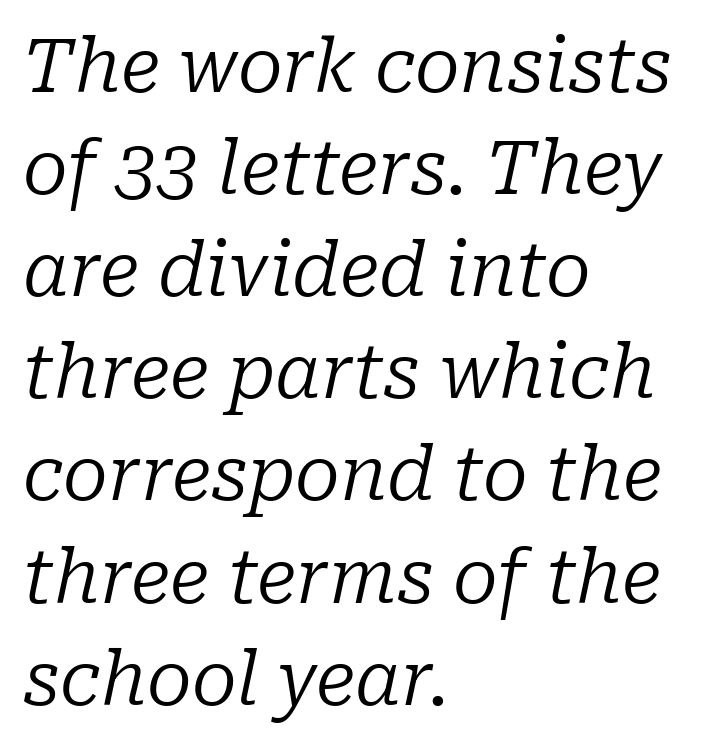
A student would call this left alignment; a typographer would say flush left, rag right. Has an underline been added? It has not. Vertical stems look standard width or narrower in stroke. The rendering keeps characters at their native spacing. A typesetter would label this face a serif. Think of a printed novel: that variable character pitch is what you see here.
